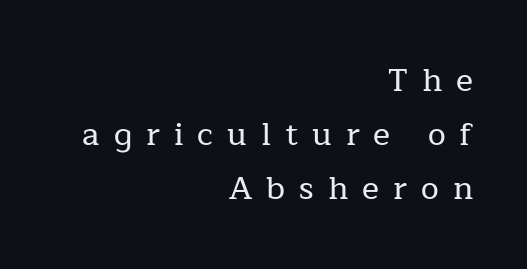
Q: Is the text italic (slanted)? A: No, it is upright.
Q: Is the typeface a serif or a sans-serif typeface? A: Serif.
Q: Is the text underlined? A: No.
Q: How is the paragraph aligned? A: Right-aligned.
Q: Is the spacing between letters normal or unusually wide? A: Unusually wide.
Q: Is the spacing between lines tight, normal or loose? A: Normal.
Q: Width (condensed, normal, or wide)? A: Normal.
Q: Stroke contrast? A: Low.
Q: x-height? A: Medium.
Q: Monospaced? A: No.
